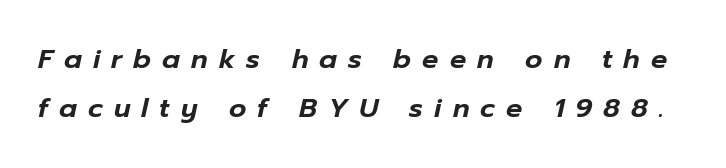
{"italic": "yes", "lean": "right", "slant_degrees": 12, "underline": "no", "line_spacing_ratio": 1.83, "letter_spacing": "wide", "letter_spacing_em": 0.41, "glyph_px": 27}
